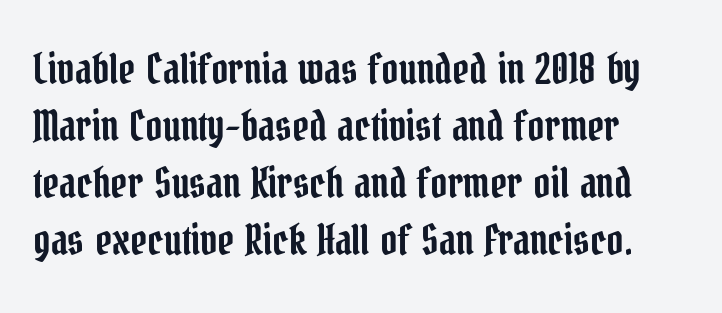
Plain, unruled lines of type. Words appear dense and cohesive because spacing is normal. The typography opts for an upright posture over an oblique one. If you measured baseline to baseline, you'd find a middling distance. A typesetter would label this face a serif.
